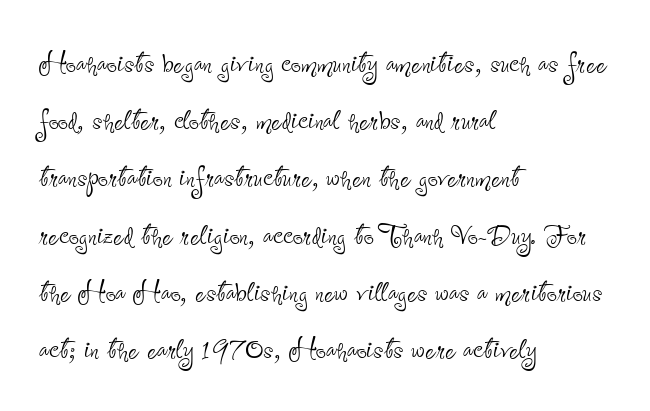
The image shows 36 px thin, condensed sans-serif type; set left-aligned, normal line spacing (1.59x), normal letter spacing, not underlined; low stroke contrast and a small x-height.
